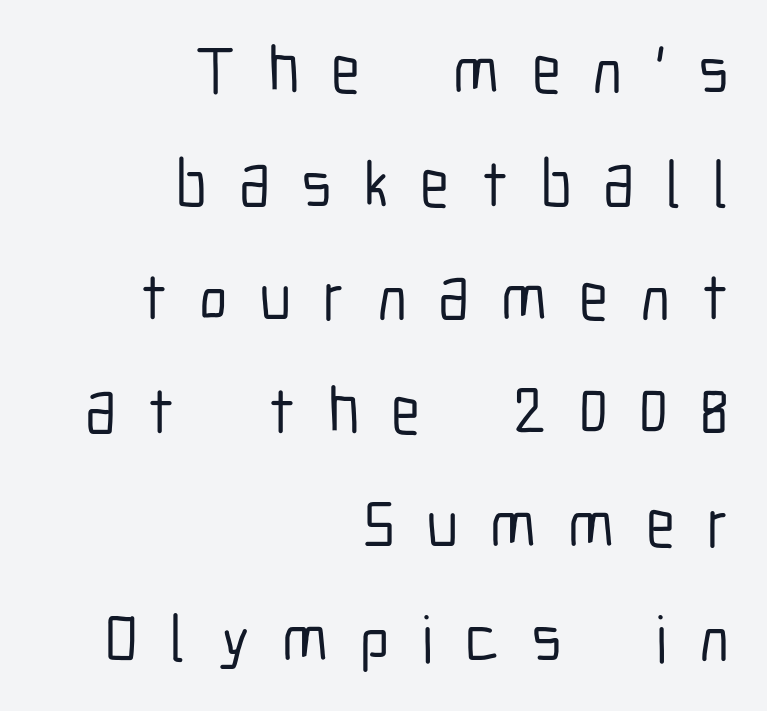
The image shows 66 px condensed sans-serif type, upright; set right-aligned, line spacing 1.72x, unusually wide letter spacing (+0.48 em), not underlined; low stroke contrast and a medium x-height.
